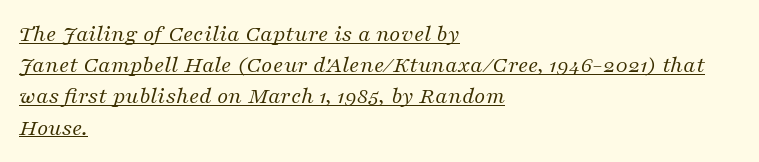
{"italic": "yes", "lean": "right", "slant_degrees": 16, "bold": "no", "underline": "yes", "align": "left", "line_spacing": "normal", "line_spacing_ratio": 1.3, "letter_spacing": "normal", "letter_spacing_em": 0.0, "glyph_px": 24}
